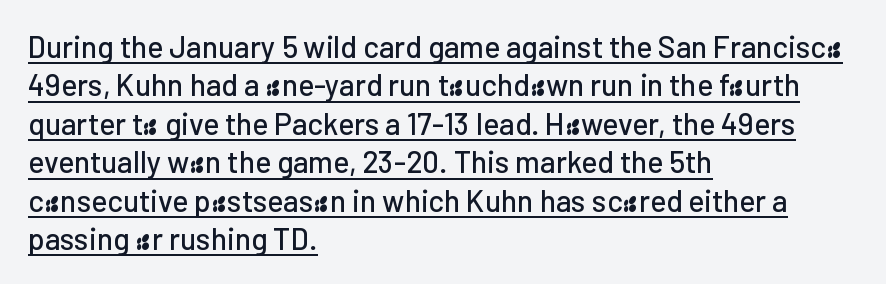
The image shows 30 px sans-serif type, upright; set left-aligned, normal line spacing (1.28x), normal letter spacing, underlined; low stroke contrast and a medium x-height.
